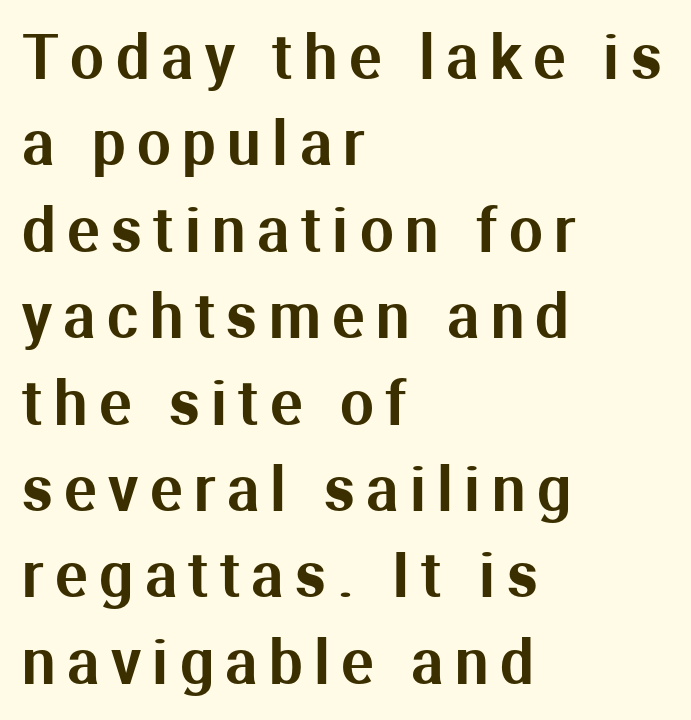
Q: Is the text italic (slanted)? A: No, it is upright.
Q: Is the typeface a serif or a sans-serif typeface? A: Sans-serif.
Q: Is the text underlined? A: No.
Q: How is the paragraph aligned? A: Left-aligned.
Q: Is the spacing between lines tight, normal or loose? A: Normal.
Q: Width (condensed, normal, or wide)? A: Normal.
Q: Stroke contrast? A: Medium.
Q: x-height? A: Medium.
Q: Monospaced? A: No.
